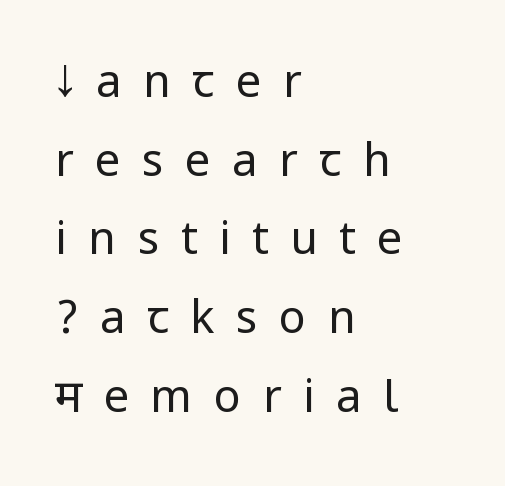
{"serif": "no", "italic": "no", "bold": "no", "weight": "regular", "width": "condensed", "stroke_contrast": "low", "underline": "no", "align": "left", "line_spacing_ratio": 1.75, "letter_spacing": "wide", "letter_spacing_em": 0.48, "glyph_px": 45}
